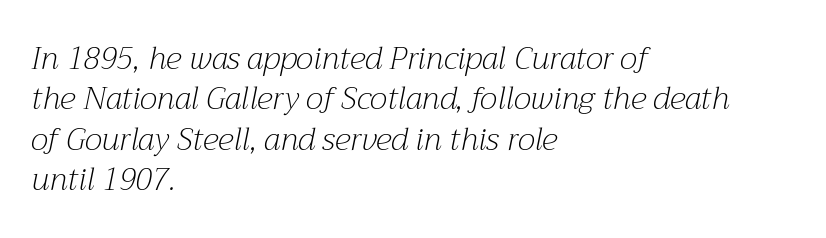
{"serif": "yes", "italic": "yes", "lean": "right", "slant_degrees": 12, "bold": "no", "weight": "light", "width": "normal", "stroke_contrast": "medium", "x_height": "medium", "monospaced": "no", "underline": "no", "align": "left", "line_spacing": "normal", "line_spacing_ratio": 1.3, "letter_spacing": "normal", "letter_spacing_em": 0.0, "glyph_px": 31}
